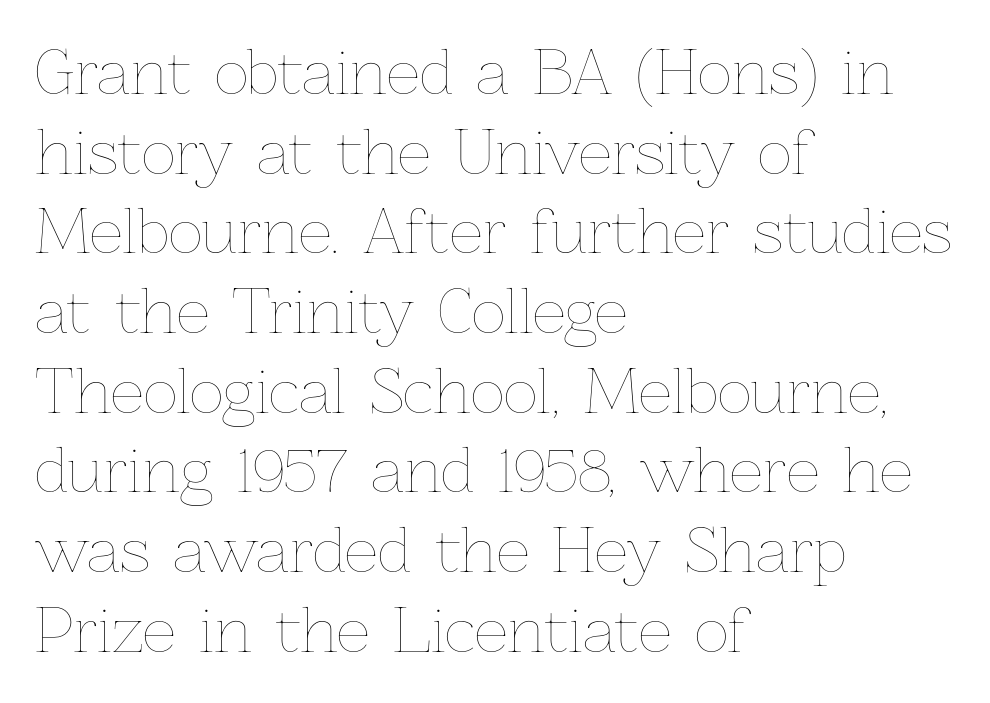
{"italic": "no", "bold": "no", "weight": "thin", "width": "normal", "stroke_contrast": "low", "x_height": "medium", "monospaced": "no", "underline": "no", "align": "left", "line_spacing": "normal", "line_spacing_ratio": 1.35, "letter_spacing": "normal", "letter_spacing_em": 0.0, "glyph_px": 59}
